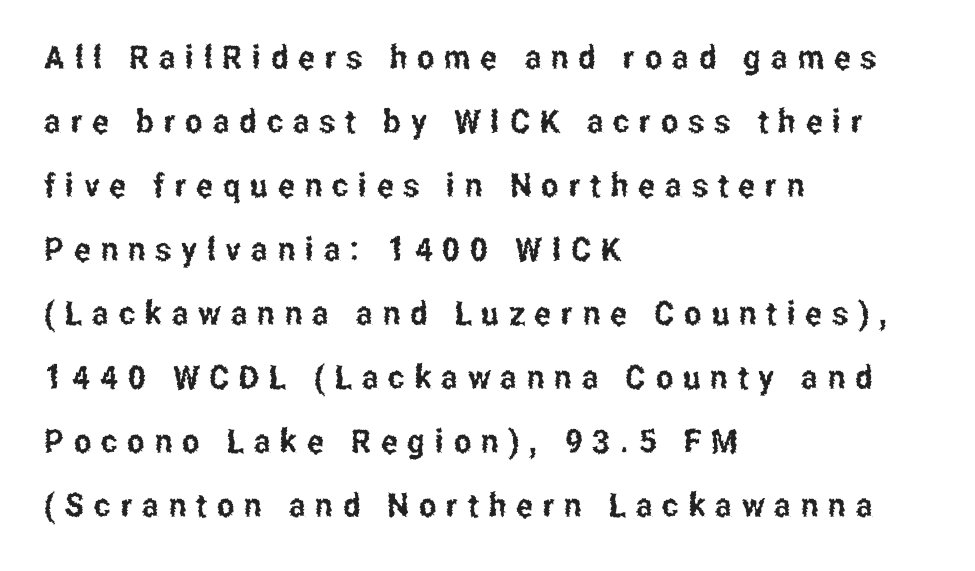
Clear beneath every line of the passage. Each letter keeps its own natural width here, so spacing adapts to shape. Someone cranked the tracking dial way up on this one. The type sits square on the baseline with zero lean. Line beginnings align vertically; line endings do not. A great deal of white space separates one row of letters from the next.
